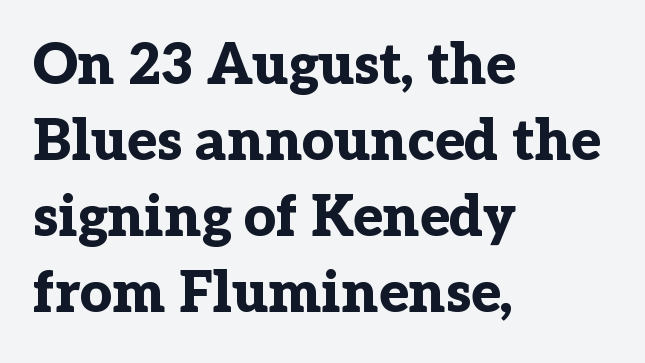
Q: Is the text bold? A: Yes.
Q: Is the text italic (slanted)? A: No, it is upright.
Q: Is the typeface a serif or a sans-serif typeface? A: Serif.
Q: Is the text underlined? A: No.
Q: How is the paragraph aligned? A: Left-aligned.
Q: Is the spacing between letters normal or unusually wide? A: Normal.
Q: Is the spacing between lines tight, normal or loose? A: Normal.
Q: Width (condensed, normal, or wide)? A: Normal.
Q: Stroke contrast? A: Low.
Q: x-height? A: Medium.
Q: Monospaced? A: No.
